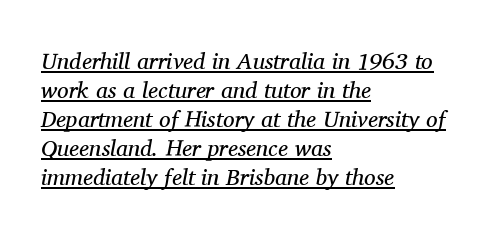
Heft: none added — not bold. This sample keeps an unexceptional amount of space between lines. Short note: letters normally spaced. Somebody hit Ctrl+U on this one — the words are underlined. Layout note: lines flush left.
